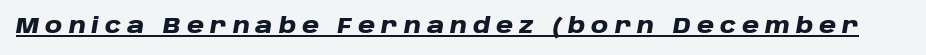
{"italic": "yes", "lean": "right", "slant_degrees": 10, "bold": "yes", "underline": "yes", "letter_spacing": "wide", "letter_spacing_em": 0.29, "glyph_px": 21}
